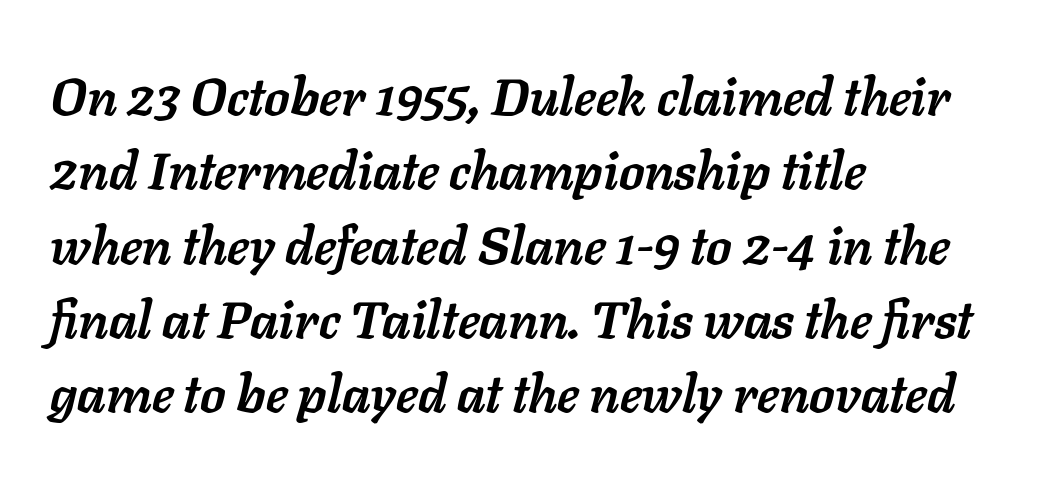
Q: Is the text bold? A: Yes.
Q: Is the text italic (slanted)? A: Yes, it leans right by about 11 degrees.
Q: Is the text underlined? A: No.
Q: How is the paragraph aligned? A: Left-aligned.
Q: Is the spacing between letters normal or unusually wide? A: Normal.
Q: Is the spacing between lines tight, normal or loose? A: Normal.
Q: Width (condensed, normal, or wide)? A: Normal.
Q: Stroke contrast? A: Low.
Q: x-height? A: Medium.
Q: Monospaced? A: No.
